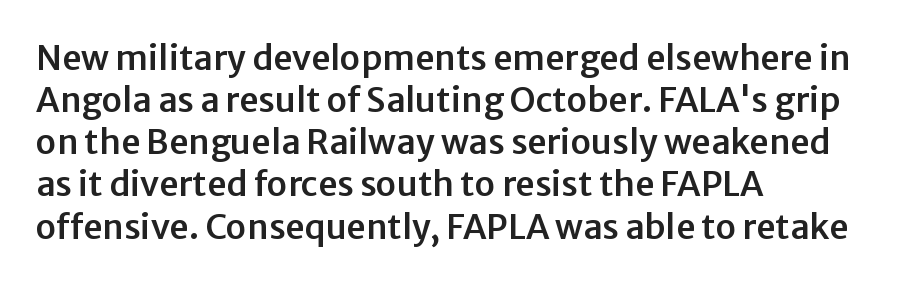
{"serif": "no", "italic": "no", "width": "normal", "stroke_contrast": "low", "x_height": "medium", "monospaced": "no", "underline": "no", "align": "left", "line_spacing_ratio": 1.24, "letter_spacing": "normal", "letter_spacing_em": 0.0, "glyph_px": 34}
